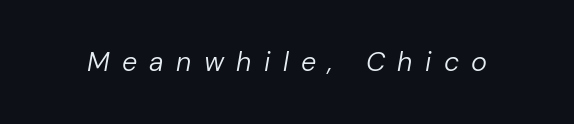
{"italic": "yes", "lean": "right", "slant_degrees": 10, "bold": "no", "underline": "no", "letter_spacing": "wide", "letter_spacing_em": 0.46, "glyph_px": 27}
